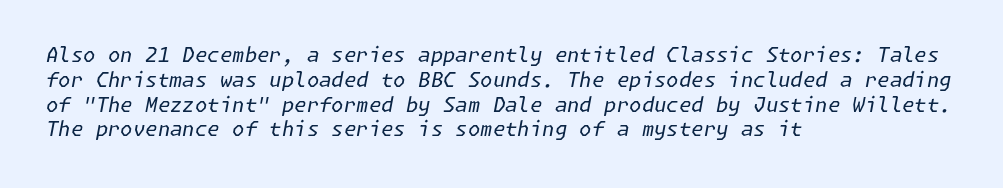
{"italic": "yes", "lean": "right", "slant_degrees": 11, "bold": "no", "underline": "no", "align": "left", "line_spacing_ratio": 1.24, "letter_spacing": "normal", "letter_spacing_em": 0.0, "glyph_px": 20}
